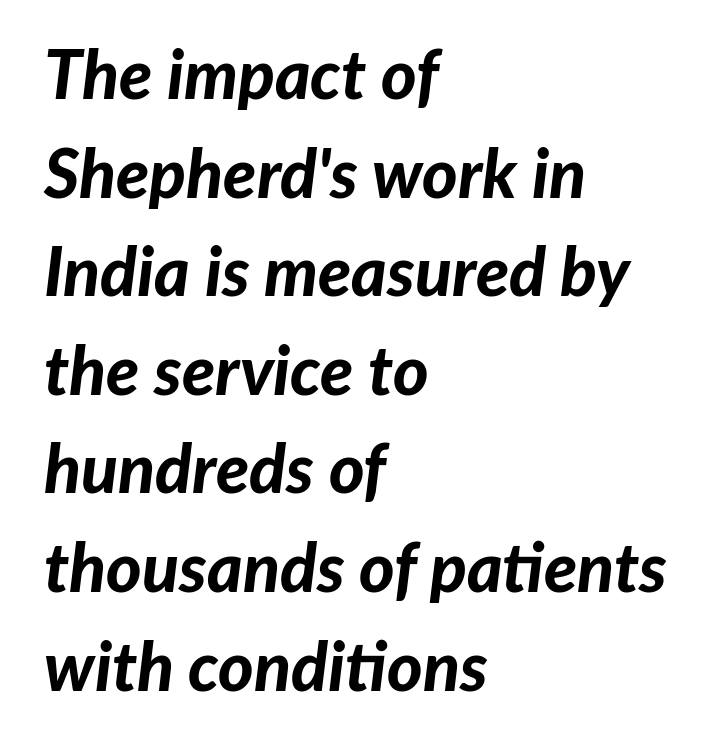
Emphasis-style slanted type is in use. The letterforms sit shoulder to shoulder at normal distance. Successive baselines arrive at the customary interval. Leftover space on each line is placed entirely after the last word. Any mark beneath the type? The region is blank. Typesetter's note: full bold, strokes at maximum text heaviness.
